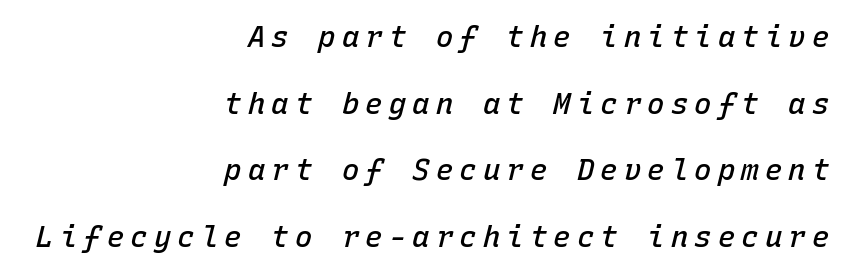
The passage shown is not underscored anywhere. The paragraph shown leans on its right margin. If you drew a line through each stem, it would be angled. Do the characters align in a grid? Yes, the font is monospaced. Emphasis by weight is partial: semibold.
